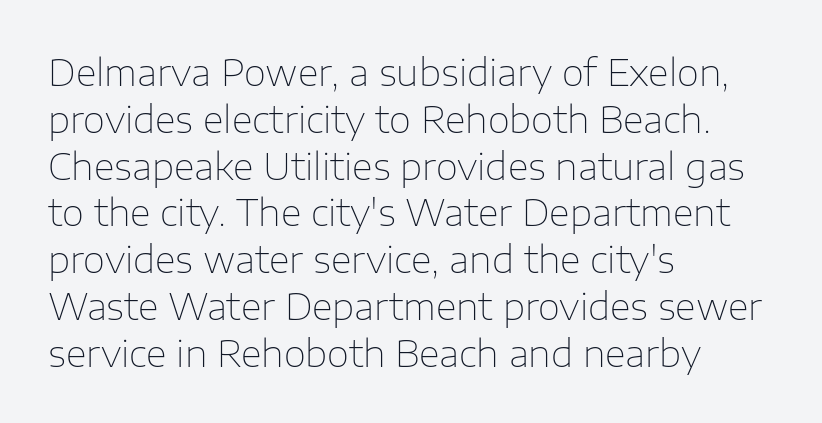
Q: Is the text bold? A: No.
Q: Is the text italic (slanted)? A: No, it is upright.
Q: Is the typeface a serif or a sans-serif typeface? A: Sans-serif.
Q: Is the text underlined? A: No.
Q: How is the paragraph aligned? A: Left-aligned.
Q: Is the spacing between letters normal or unusually wide? A: Normal.
Q: Is the spacing between lines tight, normal or loose? A: Normal.
Q: Width (condensed, normal, or wide)? A: Normal.
Q: Stroke contrast? A: Low.
Q: x-height? A: Medium.
Q: Monospaced? A: No.
